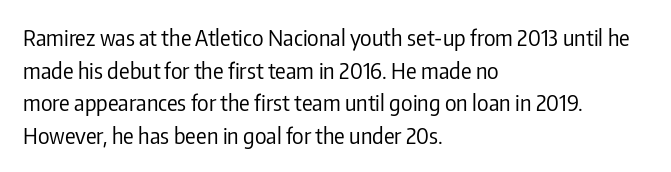
Q: Is the text bold? A: No.
Q: Is the text italic (slanted)? A: No, it is upright.
Q: Is the text underlined? A: No.
Q: How is the paragraph aligned? A: Left-aligned.
Q: Is the spacing between letters normal or unusually wide? A: Normal.
Q: Is the spacing between lines tight, normal or loose? A: Normal.
